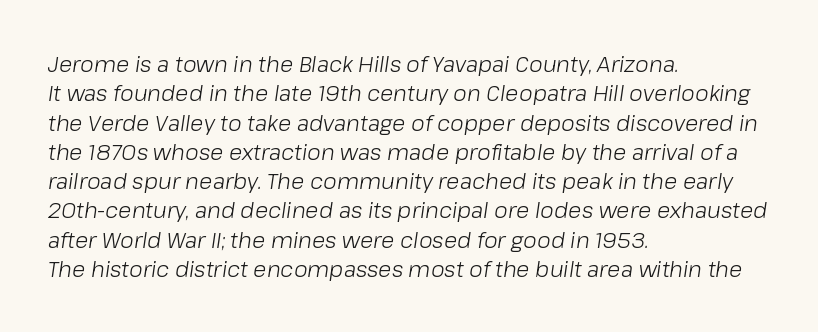
{"italic": "yes", "lean": "right", "slant_degrees": 8, "bold": "no", "underline": "no", "align": "left", "line_spacing": "normal", "line_spacing_ratio": 1.33, "letter_spacing": "normal", "letter_spacing_em": 0.0, "glyph_px": 22}
